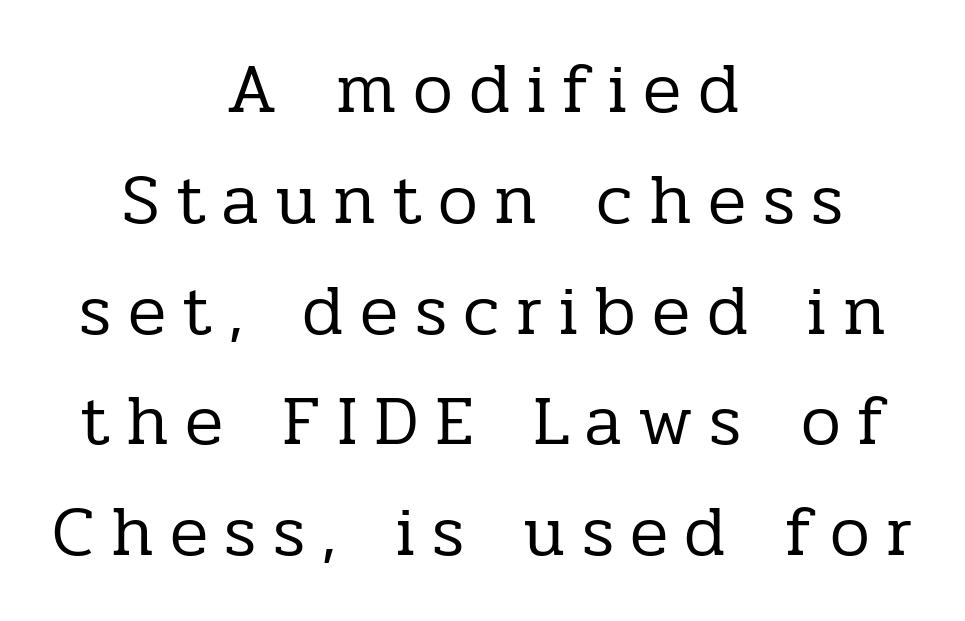
{"serif": "yes", "italic": "no", "bold": "no", "weight": "regular", "width": "normal", "stroke_contrast": "low", "x_height": "medium", "monospaced": "no", "underline": "no", "align": "center", "line_spacing": "normal", "line_spacing_ratio": 1.56, "letter_spacing": "wide", "letter_spacing_em": 0.23, "glyph_px": 71}
